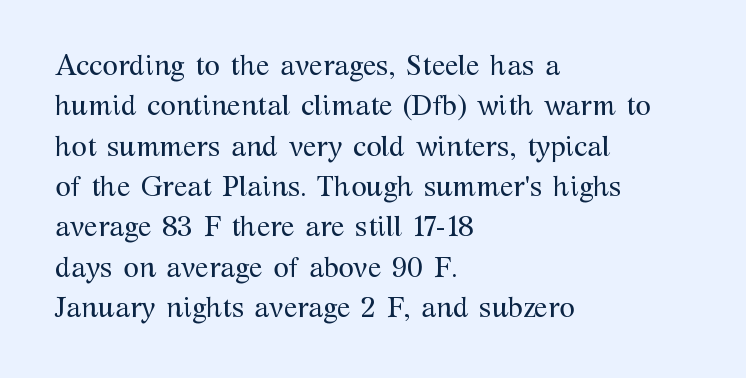
This sample keeps an unexceptional amount of space between lines. Short note: letters normally spaced. This sample is left-justified, so line endings fall wherever the words run out. The glyphs are unaccompanied by any horizontal stroke below them. The rendering shows small feet on the letterforms — a serif design.
